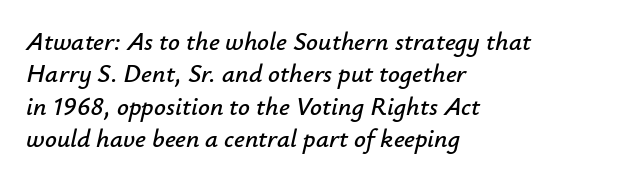
This rendering leaves character spacing at its baseline value. A typesetter would mark this as italic. The setting favours the left margin, as ordinary paragraphs usually do. A bare baseline throughout the passage.
